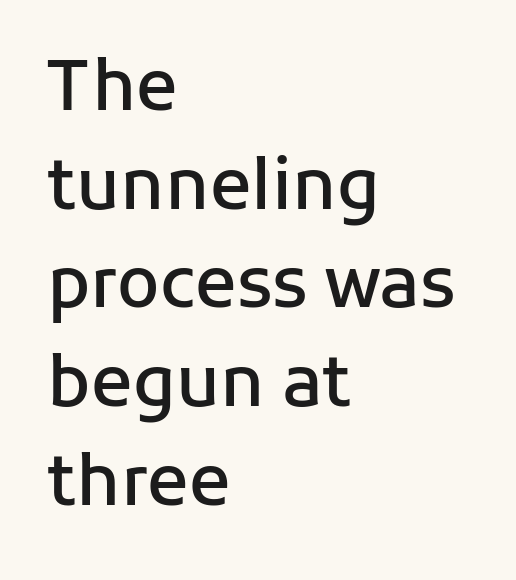
The image shows 69 px semibold sans-serif type, upright; set left-aligned, normal line spacing (1.43x), normal letter spacing, not underlined; low stroke contrast and a medium x-height.
